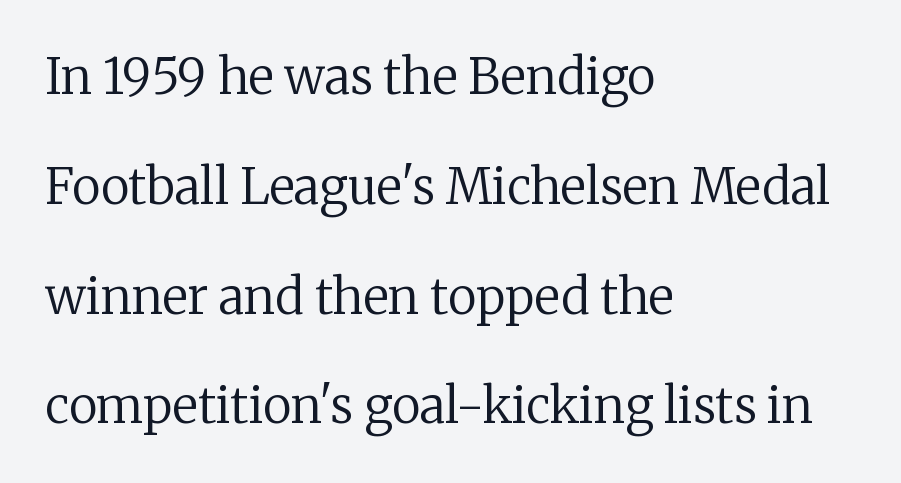
Compared with a centered layout, this one pins lines to the left instead. The characters display serif detailing at their extremities. The typography opts for an upright posture over an oblique one. Each letter keeps its own natural width here, so spacing adapts to shape. Tracking value appears to be zero — textbook default spacing.
